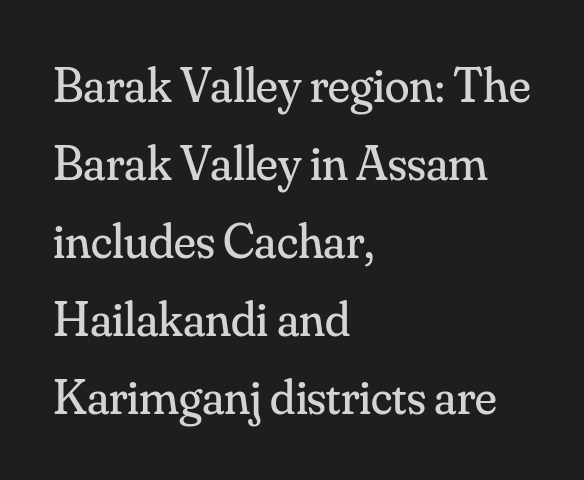
{"serif": "yes", "italic": "no", "bold": "no", "weight": "regular", "width": "normal", "stroke_contrast": "medium", "x_height": "small", "monospaced": "no", "underline": "no", "align": "left", "line_spacing": "normal", "line_spacing_ratio": 1.56, "letter_spacing": "normal", "letter_spacing_em": 0.0, "glyph_px": 50}
